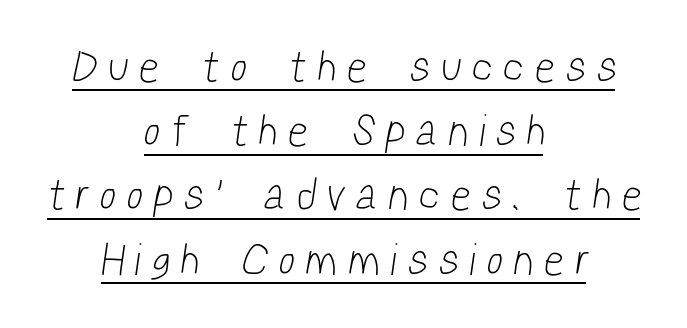
{"serif": "no", "bold": "no", "weight": "light", "width": "condensed", "stroke_contrast": "low", "x_height": "medium", "monospaced": "no", "underline": "yes", "align": "center", "line_spacing": "normal", "line_spacing_ratio": 1.46, "letter_spacing": "wide", "letter_spacing_em": 0.32, "glyph_px": 44}
